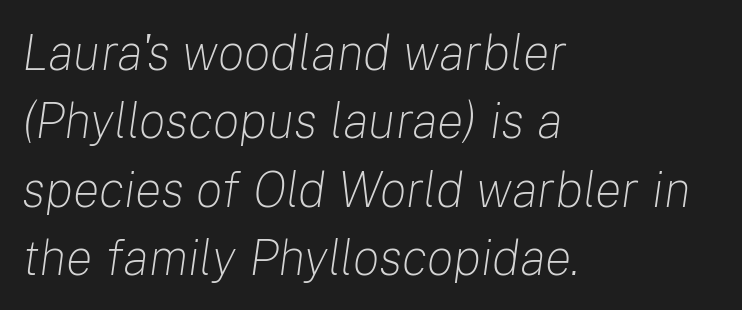
Q: Is the text bold? A: No.
Q: Is the text italic (slanted)? A: Yes, it leans right by about 8 degrees.
Q: Is the text underlined? A: No.
Q: How is the paragraph aligned? A: Left-aligned.
Q: Is the spacing between letters normal or unusually wide? A: Normal.
Q: Is the spacing between lines tight, normal or loose? A: Normal.
Q: Width (condensed, normal, or wide)? A: Normal.
Q: Stroke contrast? A: Low.
Q: x-height? A: Medium.
Q: Monospaced? A: No.
